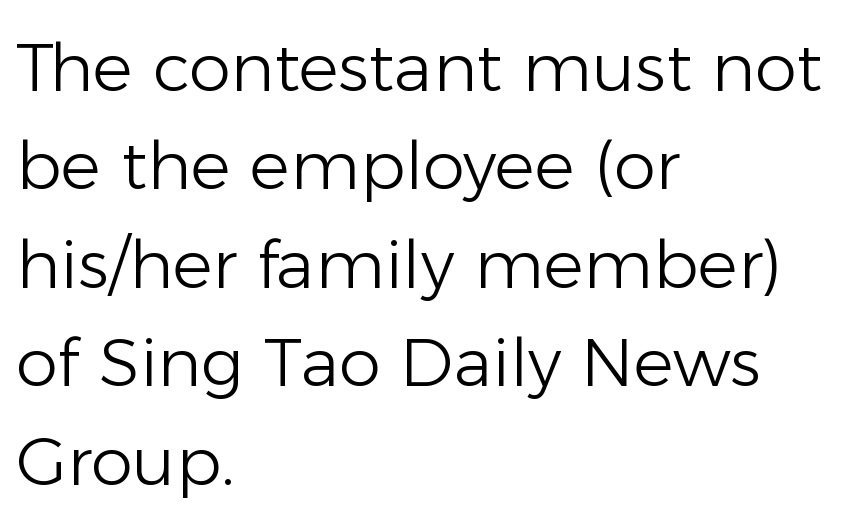
The image shows 67 px light sans-serif type, upright; set left-aligned, normal line spacing (1.47x), normal letter spacing, not underlined; low stroke contrast and a medium x-height.
